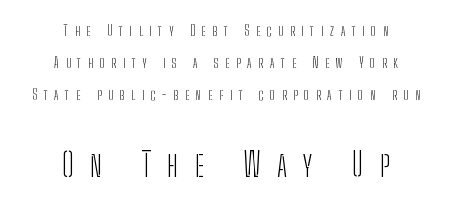
The image shows 33 px light, condensed sans-serif type, upright; set centered, loose line spacing (2.27x), unusually wide letter spacing (+0.49 em), not underlined; the second (bottom) block is 2.36x larger; low stroke contrast and a medium x-height.
